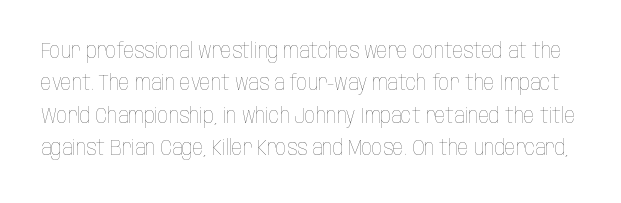
The image shows 21 px text type, upright; set normal line spacing (1.54x), normal letter spacing, not underlined.
